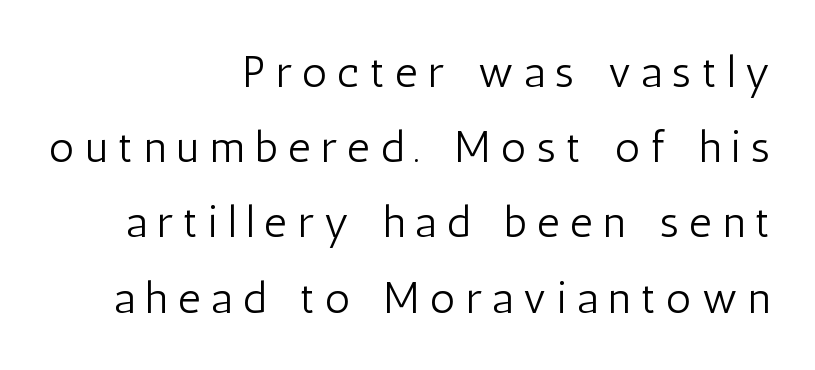
The image shows 44 px light, condensed sans-serif type, upright; set right-aligned, line spacing 1.71x, unusually wide letter spacing (+0.24 em), not underlined; low stroke contrast and a medium x-height.
